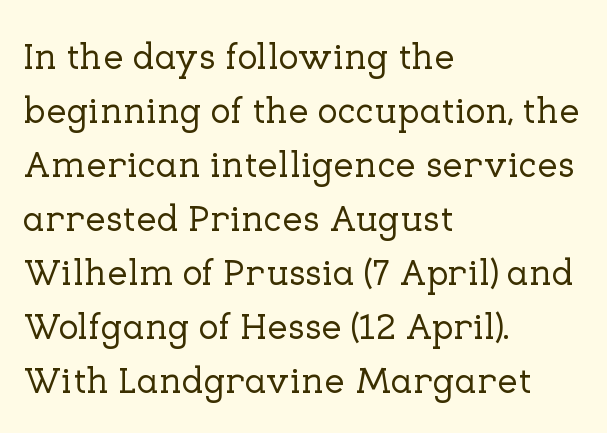
The image shows 37 px serif type, upright; set left-aligned, normal line spacing (1.46x), normal letter spacing, not underlined; low stroke contrast and a medium x-height.
